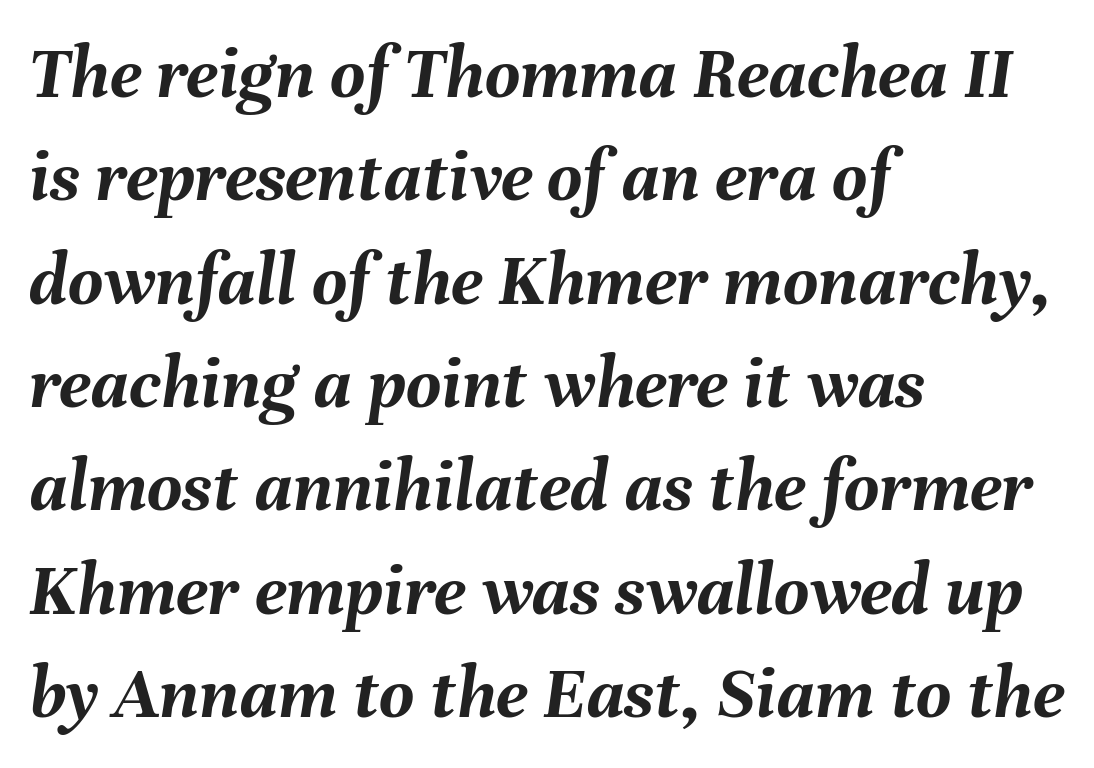
The image shows 76 px semibold type, italic (leaning right); set left-aligned, normal line spacing (1.36x), normal letter spacing, not underlined; medium stroke contrast and a medium x-height.
